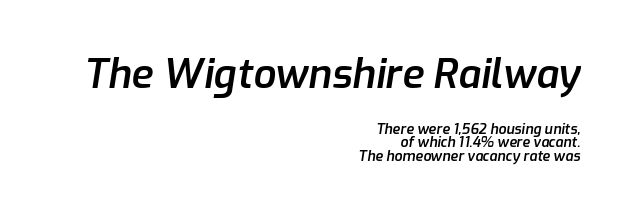
The image shows 40 px semibold type, italic (leaning right); set right-aligned, tight line spacing (0.99x), normal letter spacing, not underlined; the first (top) block is 2.86x larger; low stroke contrast and a medium x-height.
